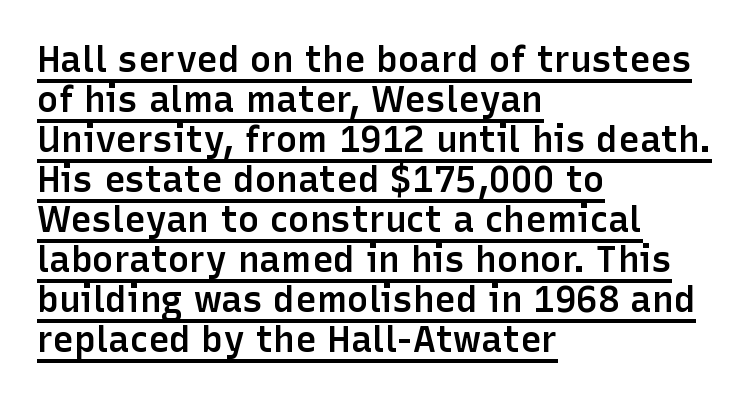
{"serif": "no", "italic": "no", "bold": "semi", "weight": "semibold", "width": "normal", "stroke_contrast": "low", "x_height": "medium", "monospaced": "no", "underline": "yes", "align": "left", "line_spacing": "tight", "line_spacing_ratio": 1.11, "letter_spacing": "normal", "letter_spacing_em": 0.0, "glyph_px": 36}
